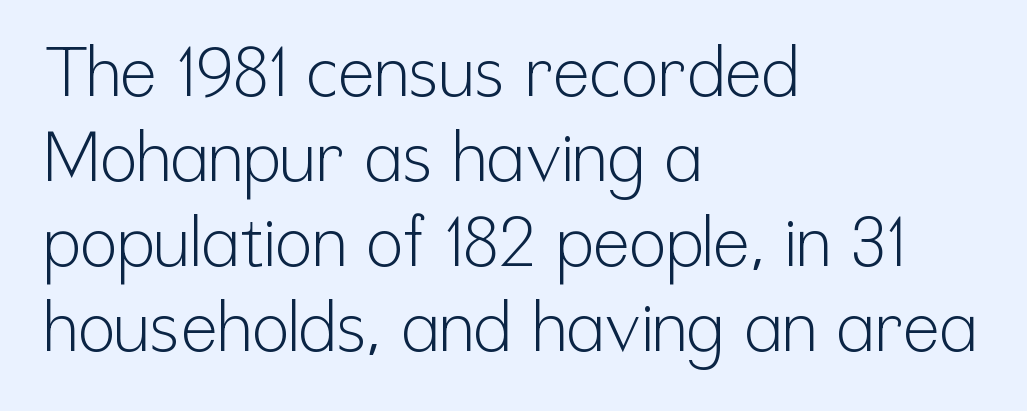
{"serif": "no", "italic": "no", "bold": "no", "weight": "light", "width": "condensed", "stroke_contrast": "low", "x_height": "medium", "monospaced": "no", "underline": "no", "align": "left", "line_spacing_ratio": 1.23, "letter_spacing": "normal", "letter_spacing_em": 0.0, "glyph_px": 69}
